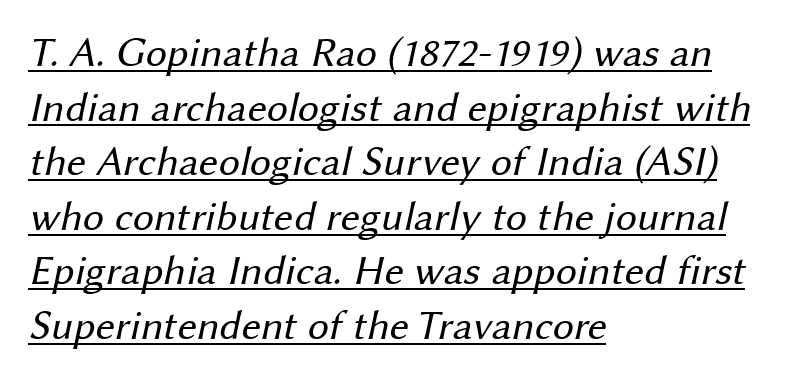
Q: Is the text bold? A: No.
Q: Is the typeface a serif or a sans-serif typeface? A: Sans-serif.
Q: Is the text underlined? A: Yes.
Q: How is the paragraph aligned? A: Left-aligned.
Q: Is the spacing between letters normal or unusually wide? A: Normal.
Q: Is the spacing between lines tight, normal or loose? A: Normal.
Q: Width (condensed, normal, or wide)? A: Normal.
Q: Stroke contrast? A: Medium.
Q: x-height? A: Medium.
Q: Monospaced? A: No.
